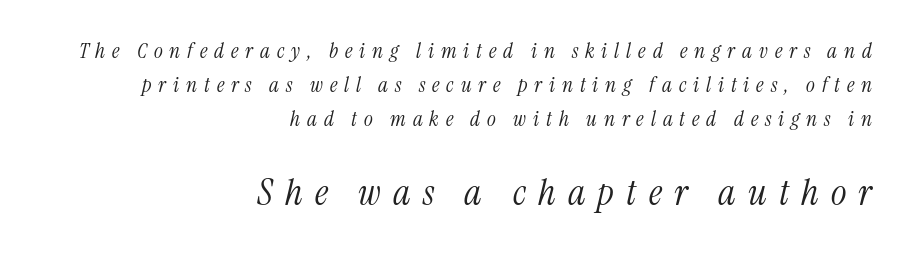
Q: Is the text bold? A: No.
Q: Is the text italic (slanted)? A: Yes, it leans right by about 13 degrees.
Q: Is the typeface a serif or a sans-serif typeface? A: Serif.
Q: Is the text underlined? A: No.
Q: How is the paragraph aligned? A: Right-aligned.
Q: Is the spacing between letters normal or unusually wide? A: Unusually wide.
Q: Is the spacing between lines tight, normal or loose? A: Normal.
Q: Which block of text is set in a larger size, the first (top) or the second (bottom)? A: The second (bottom) one.
Q: Width (condensed, normal, or wide)? A: Condensed.
Q: Stroke contrast? A: Medium.
Q: x-height? A: Medium.
Q: Monospaced? A: No.
